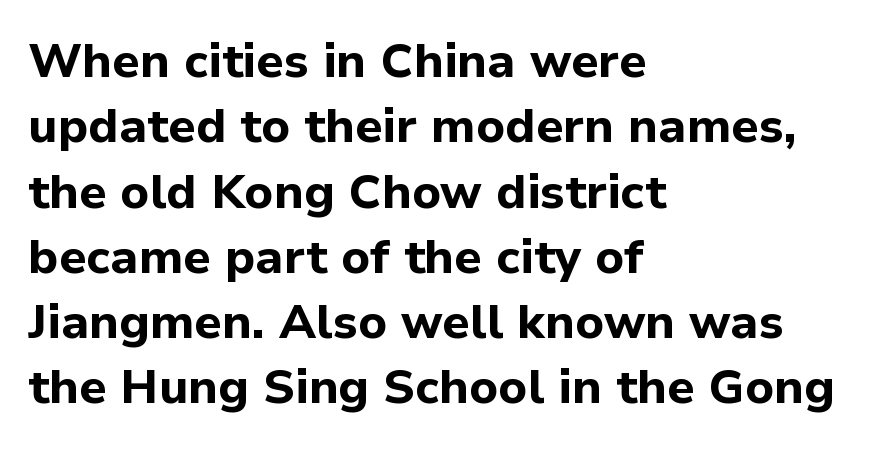
{"serif": "no", "italic": "no", "bold": "yes", "weight": "bold", "width": "normal", "stroke_contrast": "low", "x_height": "medium", "monospaced": "no", "underline": "no", "align": "left", "line_spacing": "normal", "line_spacing_ratio": 1.36, "letter_spacing": "normal", "letter_spacing_em": 0.0, "glyph_px": 48}
